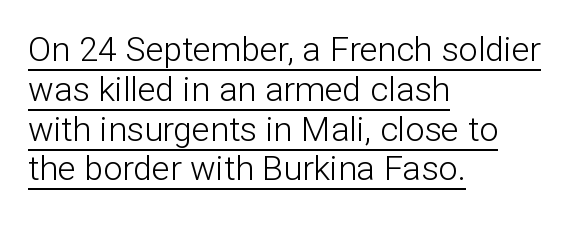
Q: Is the text bold? A: No.
Q: Is the text italic (slanted)? A: No, it is upright.
Q: Is the typeface a serif or a sans-serif typeface? A: Sans-serif.
Q: Is the text underlined? A: Yes.
Q: How is the paragraph aligned? A: Left-aligned.
Q: Is the spacing between letters normal or unusually wide? A: Normal.
Q: Width (condensed, normal, or wide)? A: Normal.
Q: Stroke contrast? A: Low.
Q: x-height? A: Medium.
Q: Monospaced? A: No.
